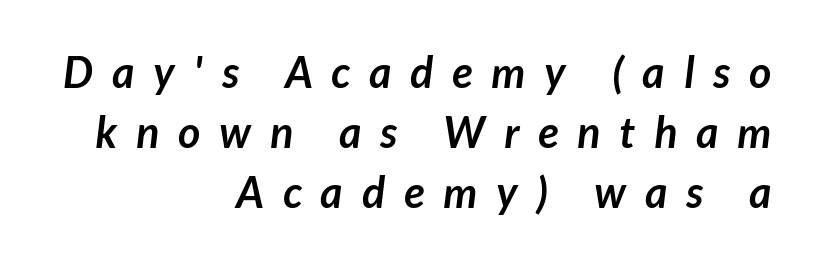
The image shows 43 px semibold sans-serif type; set right-aligned, normal line spacing (1.39x), unusually wide letter spacing (+0.44 em), not underlined; low stroke contrast and a medium x-height.
